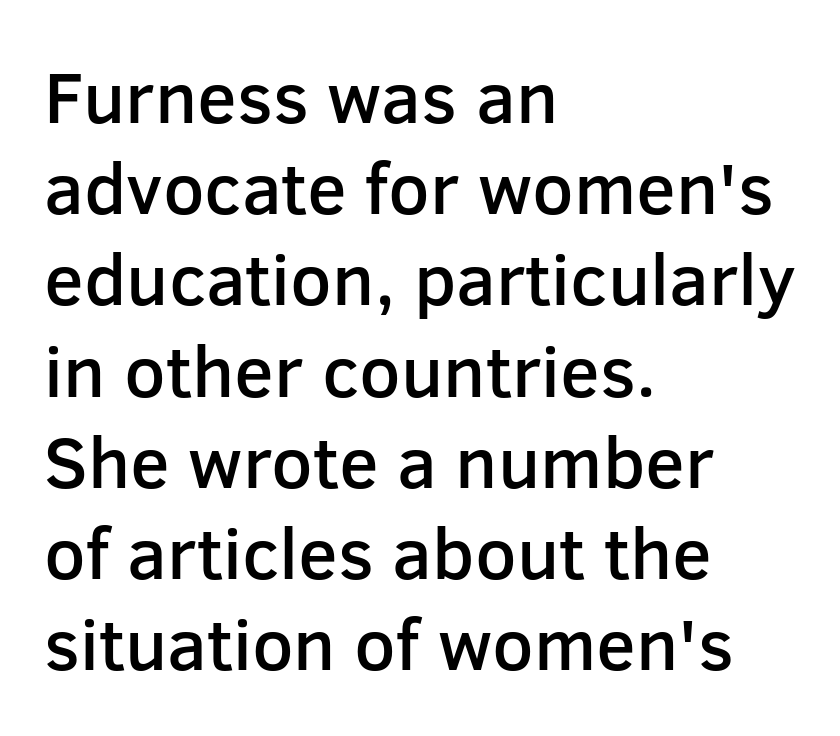
Each row of text sits above clean, open space. Is this a fixed-width face? No — the glyphs have proportional, varying widths. You can tell from the bare stems that sans-serif type was used. Short and long lines alike share a common starting point at left.
